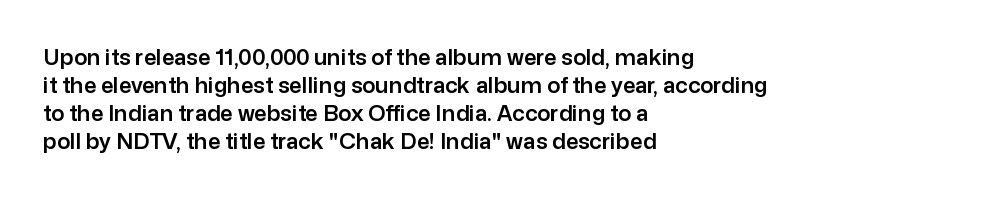
In terms of leading, this rendering sits right in the middle. Do the letters lean? They stand straight. These lines stack with their left ends in a neat column. The zone under the glyphs is completely vacant. The letters sit at their default tracking, neither squeezed nor spread.
